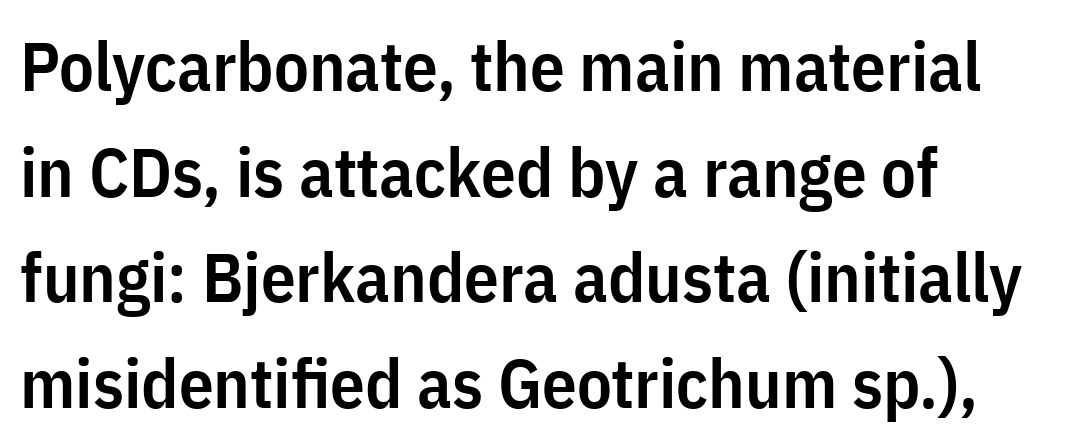
Q: Is the text bold? A: Semi-bold.
Q: Is the text italic (slanted)? A: No, it is upright.
Q: Is the typeface a serif or a sans-serif typeface? A: Sans-serif.
Q: Is the text underlined? A: No.
Q: How is the paragraph aligned? A: Left-aligned.
Q: Is the spacing between letters normal or unusually wide? A: Normal.
Q: Is the spacing between lines tight, normal or loose? A: Normal.
Q: Width (condensed, normal, or wide)? A: Condensed.
Q: Stroke contrast? A: Low.
Q: x-height? A: Medium.
Q: Monospaced? A: No.
